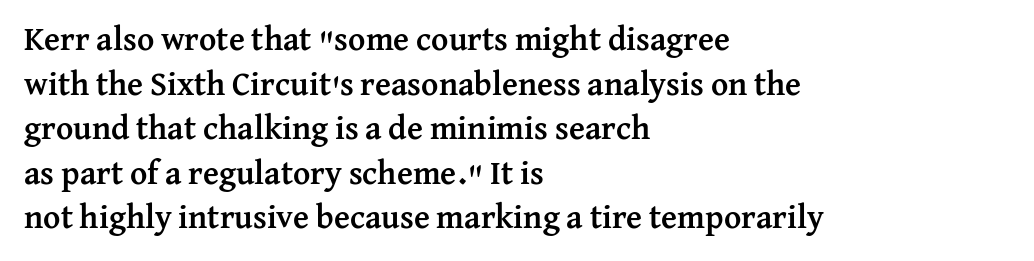
Italic: no, the glyphs are upright roman. The typesetting leans heavy: a genuine bold. Does extra space separate the letters? No, they use regular spacing. These lines are rendered in a variable-pitch font. All the whitespace from short lines collects on the right. Check the space under the baseline: it is left empty.
